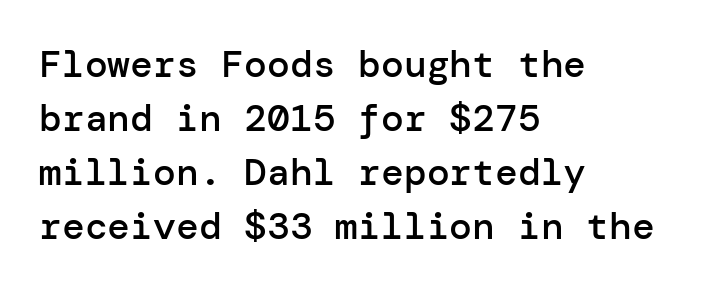
Q: Is the text bold? A: Semi-bold.
Q: Is the text italic (slanted)? A: No, it is upright.
Q: Is the typeface a serif or a sans-serif typeface? A: Sans-serif.
Q: Is the text underlined? A: No.
Q: How is the paragraph aligned? A: Left-aligned.
Q: Is the spacing between letters normal or unusually wide? A: Normal.
Q: Is the spacing between lines tight, normal or loose? A: Normal.
Q: Width (condensed, normal, or wide)? A: Normal.
Q: Stroke contrast? A: Low.
Q: x-height? A: Medium.
